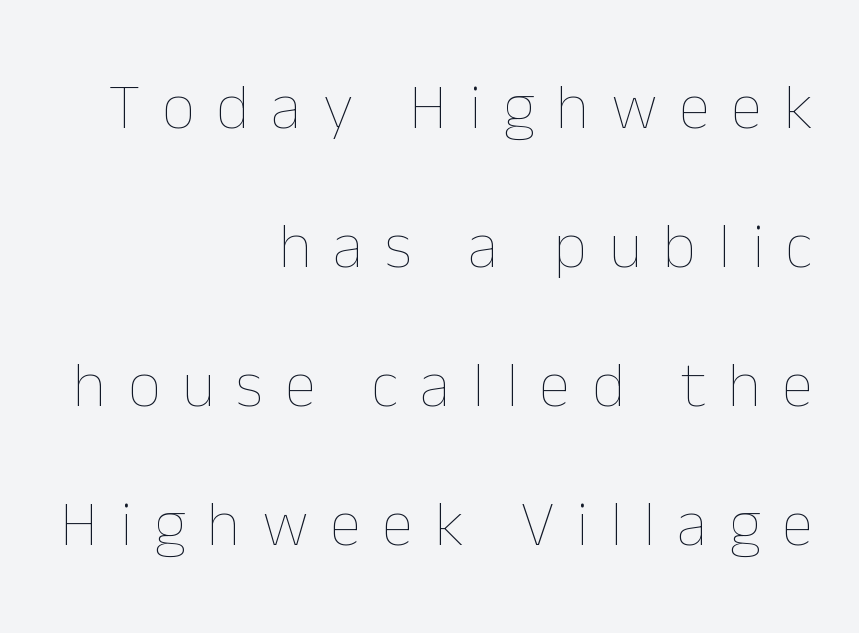
The space directly below the letters is spotless. Compared with typical paragraphs, the rows here are farther apart. A student would call this right alignment; a typographer would say flush right, rag left. Nothing heavy about these letters — not bold at all.
